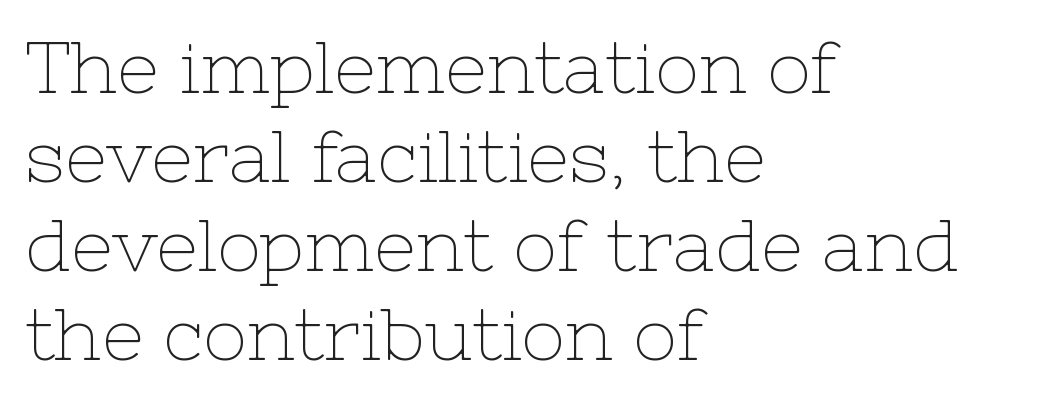
The image shows 73 px thin serif type, upright; set left-aligned, line spacing 1.22x, normal letter spacing, not underlined; low stroke contrast and a medium x-height.
